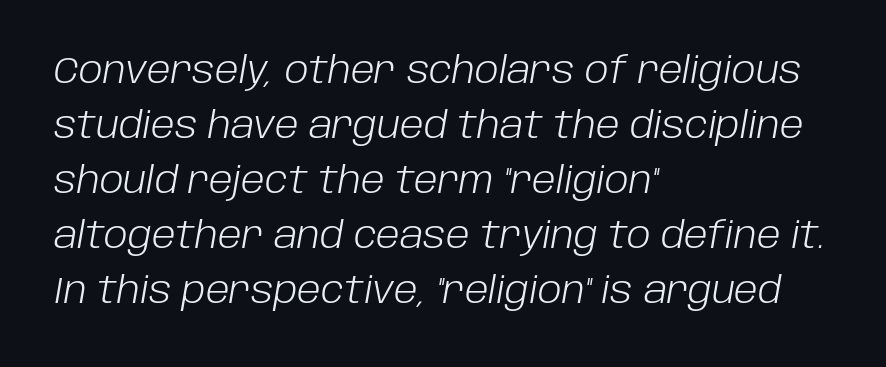
The image shows 36 px light type, italic (leaning right); set left-aligned, normal line spacing (1.53x), normal letter spacing, not underlined; low stroke contrast and a large x-height.
